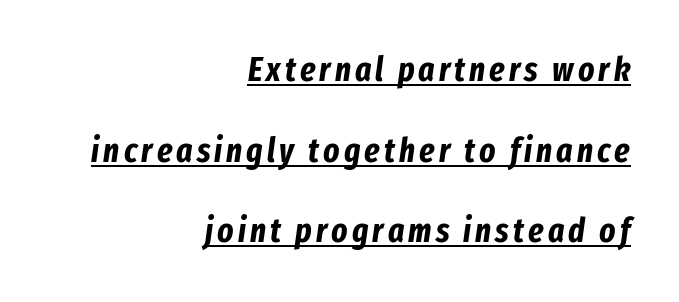
Compared with undecorated copy, this sample adds a rule below the words. Quick note: interline space is abundant. Each letter keeps its own natural width here, so spacing adapts to shape. Every character sits at an angle, as italics do.
